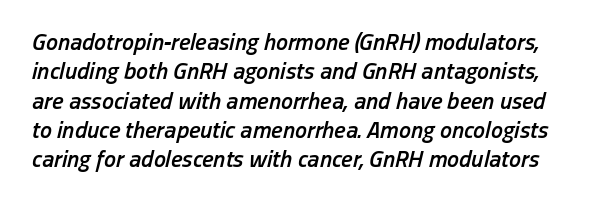
The image shows 24 px text type, italic (leaning right); set line spacing 1.22x, normal letter spacing, not underlined.
